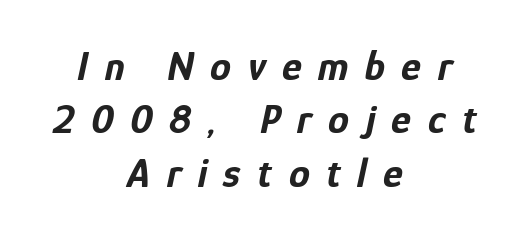
{"italic": "yes", "lean": "right", "slant_degrees": 12, "bold": "yes", "weight": "bold", "width": "condensed", "stroke_contrast": "low", "x_height": "medium", "monospaced": "no", "underline": "no", "align": "center", "line_spacing": "normal", "line_spacing_ratio": 1.27, "letter_spacing": "wide", "letter_spacing_em": 0.39, "glyph_px": 42}
